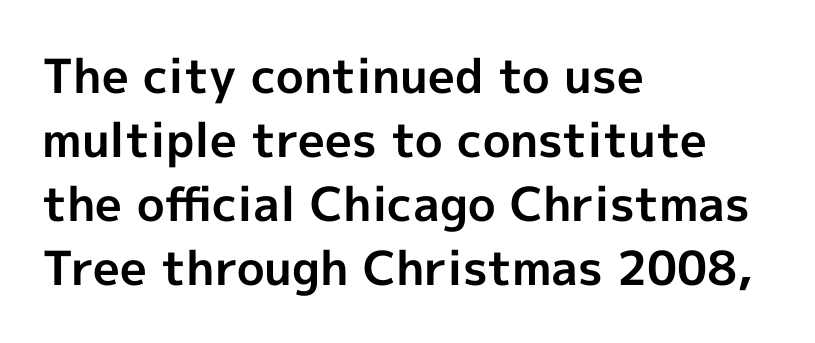
{"serif": "no", "italic": "no", "bold": "yes", "weight": "bold", "width": "normal", "x_height": "medium", "monospaced": "no", "underline": "no", "align": "left", "line_spacing": "normal", "line_spacing_ratio": 1.36, "letter_spacing": "normal", "letter_spacing_em": 0.0, "glyph_px": 47}
